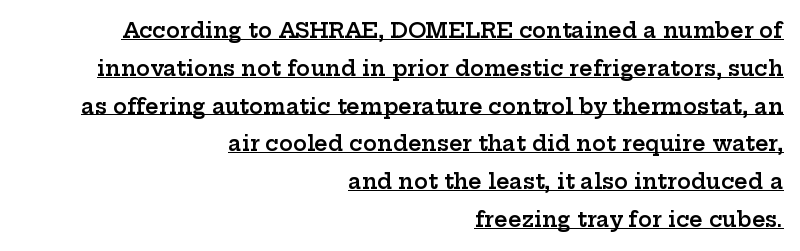
Q: Is the text bold? A: Semi-bold.
Q: Is the text italic (slanted)? A: No, it is upright.
Q: Is the text underlined? A: Yes.
Q: How is the paragraph aligned? A: Right-aligned.
Q: Is the spacing between letters normal or unusually wide? A: Normal.
